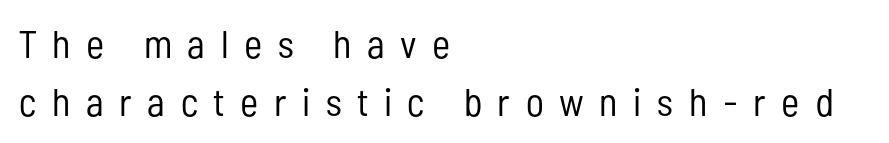
{"serif": "no", "italic": "no", "bold": "no", "weight": "regular", "width": "condensed", "stroke_contrast": "low", "x_height": "medium", "monospaced": "no", "underline": "no", "align": "left", "line_spacing": "normal", "line_spacing_ratio": 1.48, "letter_spacing": "wide", "letter_spacing_em": 0.4, "glyph_px": 39}
